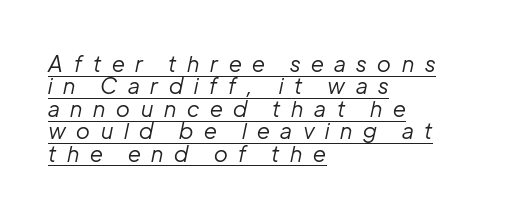
{"italic": "yes", "lean": "right", "slant_degrees": 12, "bold": "no", "underline": "yes", "align": "left", "line_spacing": "tight", "line_spacing_ratio": 1.02, "letter_spacing": "wide", "letter_spacing_em": 0.49, "glyph_px": 22}
